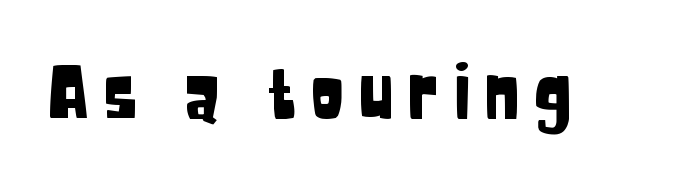
The image shows 73 px condensed sans-serif type, upright; set not underlined; low stroke contrast and a large x-height.
